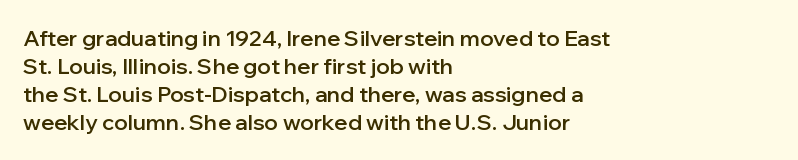
The image shows 22 px text type, upright; set left-aligned, normal line spacing (1.28x), normal letter spacing, not underlined.
